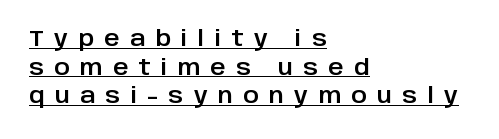
Q: Is the text italic (slanted)? A: No, it is upright.
Q: Is the text underlined? A: Yes.
Q: How is the paragraph aligned? A: Left-aligned.
Q: Is the spacing between letters normal or unusually wide? A: Unusually wide.
Q: Is the spacing between lines tight, normal or loose? A: Normal.
